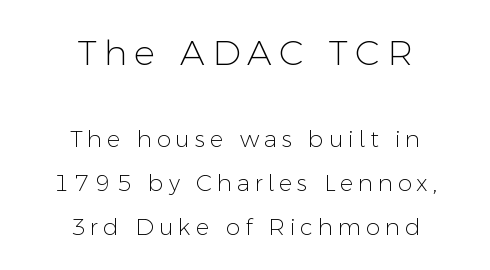
No heavy texture on the line: the type isn't bold. Tracking here is generous; glyphs stand well apart from one another. Each line is balanced around a shared central axis. These two chunks differ in scale, with the top chunk taking the larger measure. A sans-serif font was chosen for this passage. Is this a fixed-width face? No — the glyphs have proportional, varying widths.
